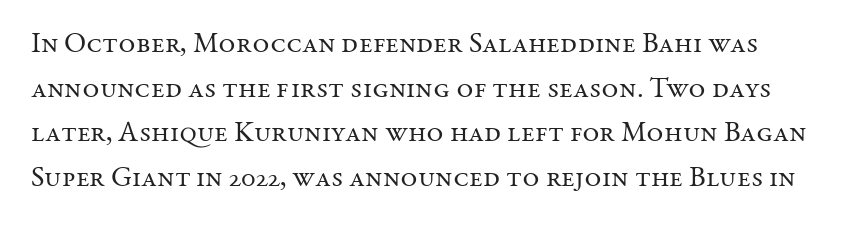
A typesetter would call this proportional, since set widths differ per character. Is the letter spacing exaggerated? No — it looks like the ordinary default. Students, observe: this is what conventionally led text looks like. The face looks like a standard text weight, possibly lighter. The zone under the glyphs is completely vacant. The face used here is seriffed, in the tradition of book romans.
